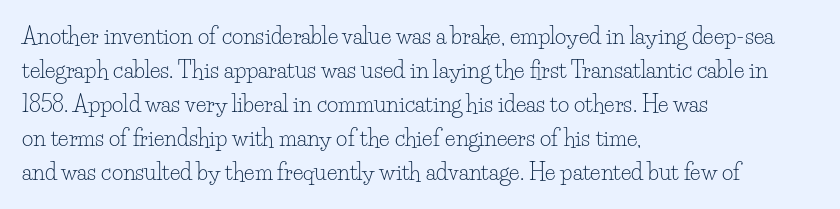
Caption: multi-line text, flush left, ragged right. Rendered with straight, roman letterforms. Beneath every word, the page is bare. Weight: not bold — regular or lighter. Nobody touched the tracking dial on this one. Vertically, the passage feels balanced, rows spaced as you'd expect.
